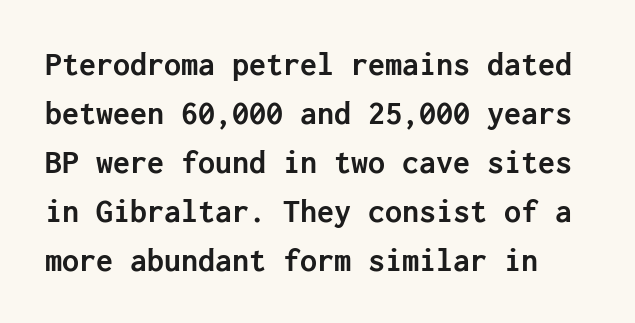
The passage shown is emphatically bold. Just letters on the line, the space beneath them empty. Nothing sits at the stroke ends, so this counts as sans-serif. Each word holds together tightly as a unit, with standard inter-letter gaps. Vertically, the passage feels balanced, rows spaced as you'd expect. These lines were composed using upright roman letters.
